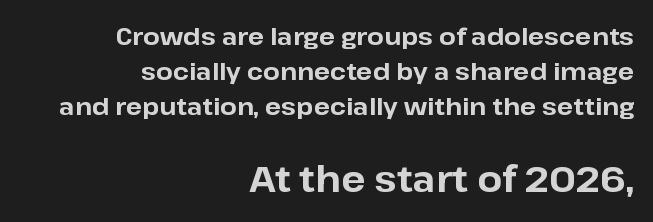
Q: Is the text bold? A: Yes.
Q: Is the text italic (slanted)? A: No, it is upright.
Q: Is the typeface a serif or a sans-serif typeface? A: Sans-serif.
Q: Is the text underlined? A: No.
Q: How is the paragraph aligned? A: Right-aligned.
Q: Is the spacing between letters normal or unusually wide? A: Normal.
Q: Is the spacing between lines tight, normal or loose? A: Normal.
Q: Which block of text is set in a larger size, the first (top) or the second (bottom)? A: The second (bottom) one.
Q: Width (condensed, normal, or wide)? A: Normal.
Q: Stroke contrast? A: Low.
Q: x-height? A: Medium.
Q: Monospaced? A: No.
